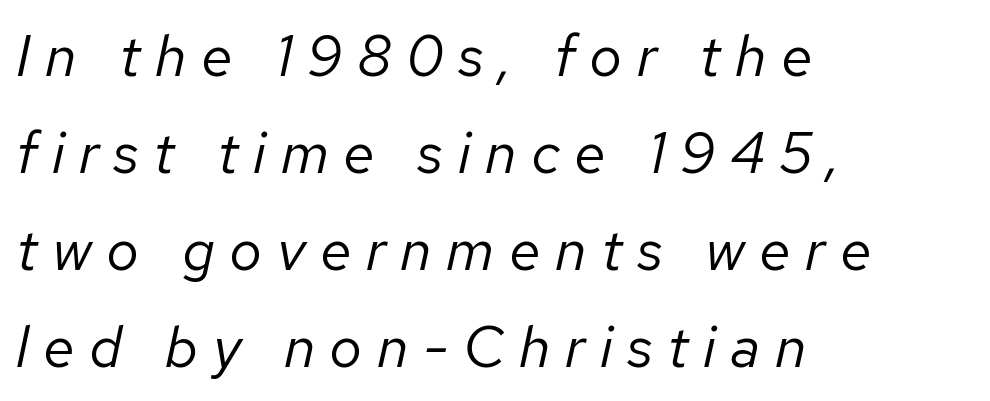
Q: Is the text bold? A: No.
Q: Is the text italic (slanted)? A: Yes, it leans right by about 12 degrees.
Q: Is the text underlined? A: No.
Q: How is the paragraph aligned? A: Left-aligned.
Q: Is the spacing between letters normal or unusually wide? A: Unusually wide.
Q: Is the spacing between lines tight, normal or loose? A: Normal.
Q: Width (condensed, normal, or wide)? A: Normal.
Q: Stroke contrast? A: Low.
Q: x-height? A: Medium.
Q: Monospaced? A: No.
